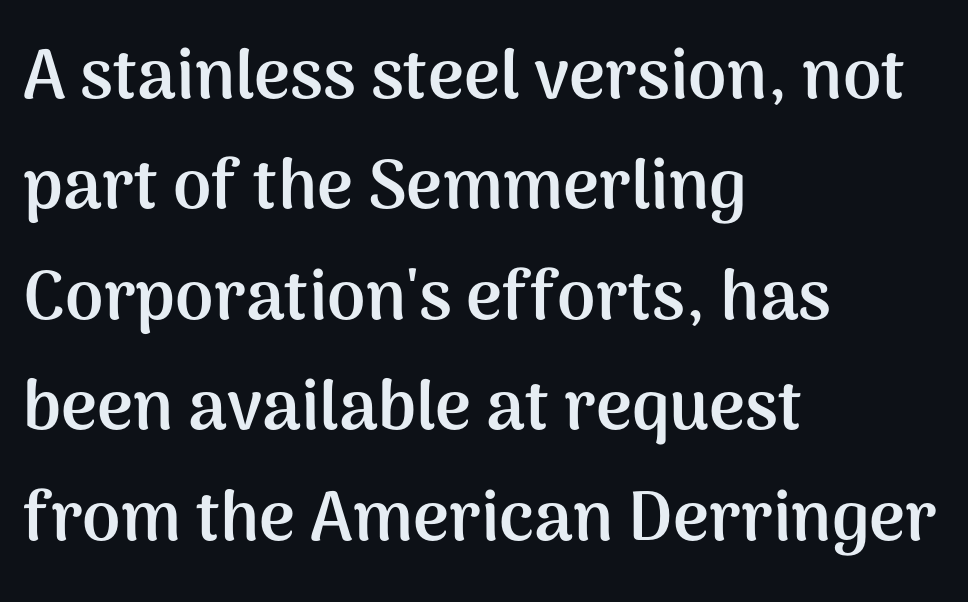
{"serif": "no", "italic": "no", "bold": "yes", "weight": "semibold", "width": "normal", "stroke_contrast": "medium", "x_height": "medium", "monospaced": "no", "underline": "no", "align": "left", "line_spacing": "normal", "line_spacing_ratio": 1.6, "letter_spacing": "normal", "letter_spacing_em": 0.0, "glyph_px": 69}
